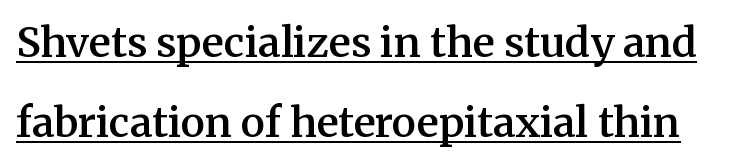
Q: Is the text bold? A: Semi-bold.
Q: Is the text italic (slanted)? A: No, it is upright.
Q: Is the typeface a serif or a sans-serif typeface? A: Serif.
Q: Is the text underlined? A: Yes.
Q: Is the spacing between letters normal or unusually wide? A: Normal.
Q: Is the spacing between lines tight, normal or loose? A: Loose.
Q: Width (condensed, normal, or wide)? A: Normal.
Q: Stroke contrast? A: Medium.
Q: x-height? A: Medium.
Q: Monospaced? A: No.
